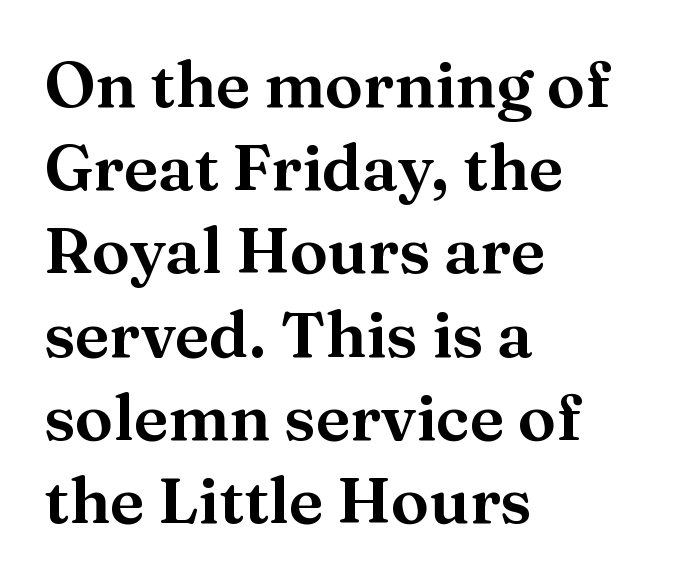
The image shows 64 px serif type, upright; set left-aligned, normal line spacing (1.3x), normal letter spacing, not underlined; medium stroke contrast and a medium x-height.
